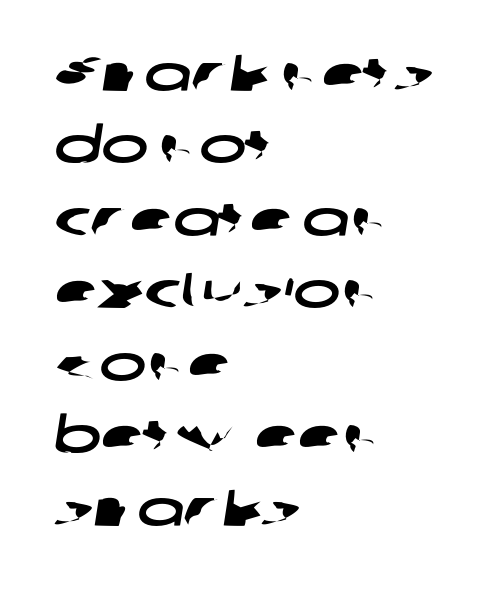
Q: Is the typeface a serif or a sans-serif typeface? A: Sans-serif.
Q: Is the text underlined? A: No.
Q: How is the paragraph aligned? A: Left-aligned.
Q: Is the spacing between letters normal or unusually wide? A: Normal.
Q: Is the spacing between lines tight, normal or loose? A: Normal.
Q: Width (condensed, normal, or wide)? A: Wide.
Q: Stroke contrast? A: Low.
Q: x-height? A: Medium.
Q: Monospaced? A: No.
